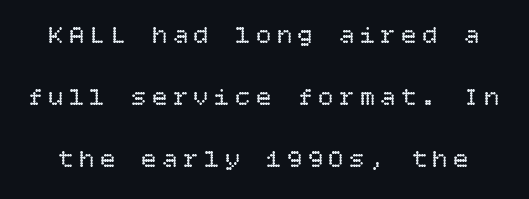
{"italic": "no", "bold": "no", "underline": "no", "line_spacing": "loose", "line_spacing_ratio": 2.39, "letter_spacing": "wide", "letter_spacing_em": 0.2, "glyph_px": 26}
